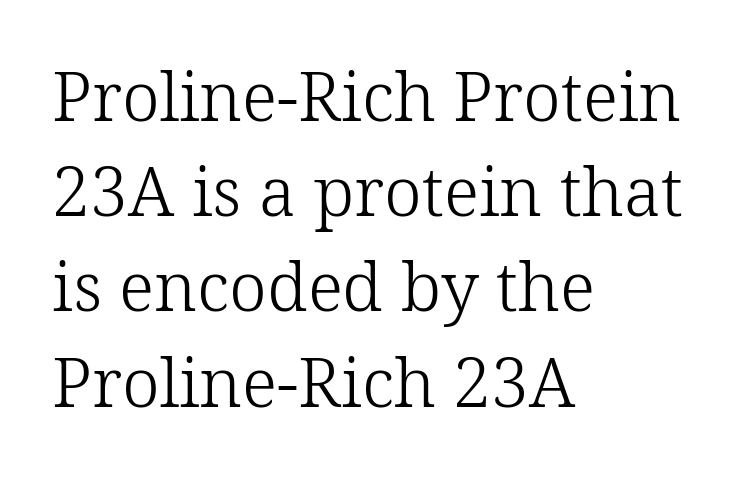
Normally led — the rows are evenly, conventionally spaced. Look at the tracking — it's just the regular setting, nothing added. Line starts are locked; line ends wander. Type style note: has serifs. The specimen reads as upright at a glance. Is the stroke heavy? The answer is a plain regular-or-lighter.
